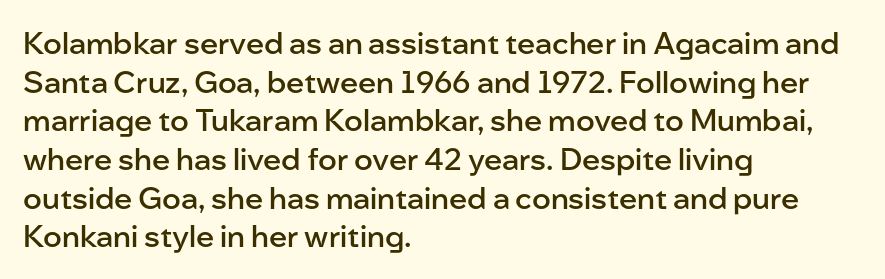
Horizontal alignment here is leftward, the default for most running prose. Observe the ordinary spacing: letters are neighbours, not strangers. This sample uses an upright cut, with every glyph sitting square on the baseline. Character widths vary here, with narrow letters taking less room than wide ones. These words are printed semibold, heavier than regular yet not bold.
